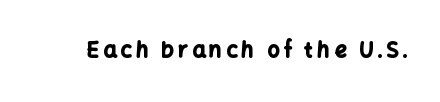
Posture: straight, roman, zero tilt. This is heavy type, rendered in bold. Bare-footed words on every line. The gaps between neighbouring characters are conspicuously large.
